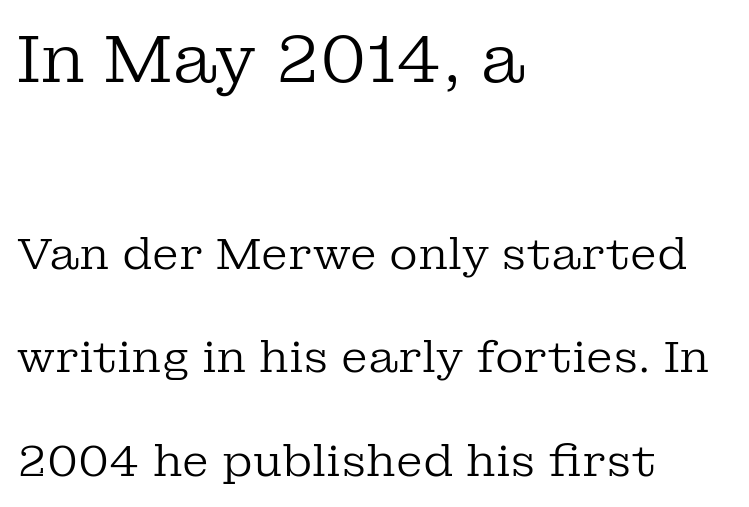
Between these two stacked blocks, the higher one wins on size. A typesetter would call this proportional, since set widths differ per character. This reads as an unemphasized weight, regular at the heaviest. Each letter's strokes conclude with small projecting serifs. Is the block centered? No — it sits flush against the left margin.
